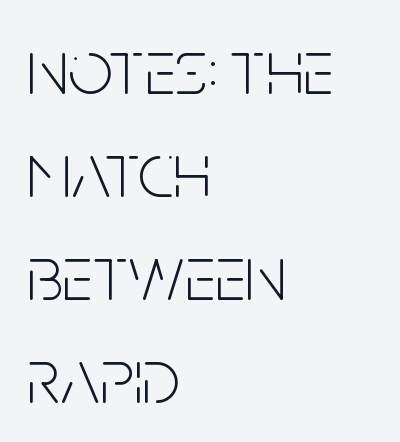
{"serif": "no", "italic": "no", "bold": "no", "weight": "light", "width": "condensed", "stroke_contrast": "low", "x_height": "large", "monospaced": "no", "underline": "no", "align": "left", "line_spacing": "normal", "line_spacing_ratio": 1.32, "letter_spacing": "normal", "letter_spacing_em": 0.0, "glyph_px": 78}
